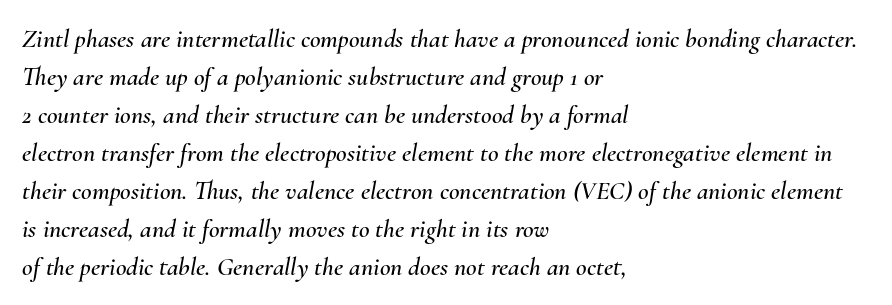
Q: Is the text italic (slanted)? A: Yes, it leans right by about 10 degrees.
Q: Is the text underlined? A: No.
Q: How is the paragraph aligned? A: Left-aligned.
Q: Is the spacing between letters normal or unusually wide? A: Normal.
Q: Is the spacing between lines tight, normal or loose? A: Normal.
